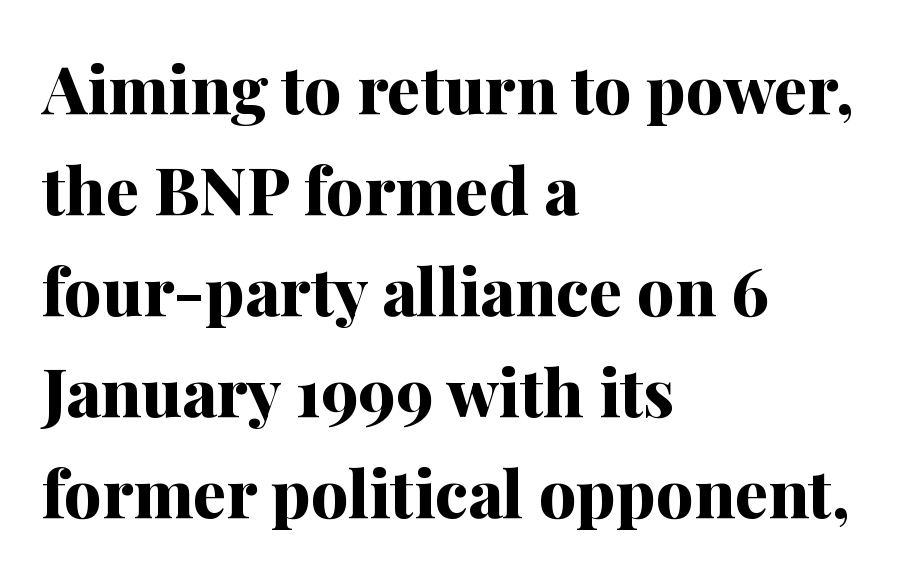
{"serif": "yes", "italic": "no", "bold": "yes", "weight": "bold", "width": "normal", "stroke_contrast": "medium", "x_height": "medium", "monospaced": "no", "underline": "no", "align": "left", "line_spacing": "normal", "line_spacing_ratio": 1.53, "letter_spacing": "normal", "letter_spacing_em": 0.0, "glyph_px": 66}
